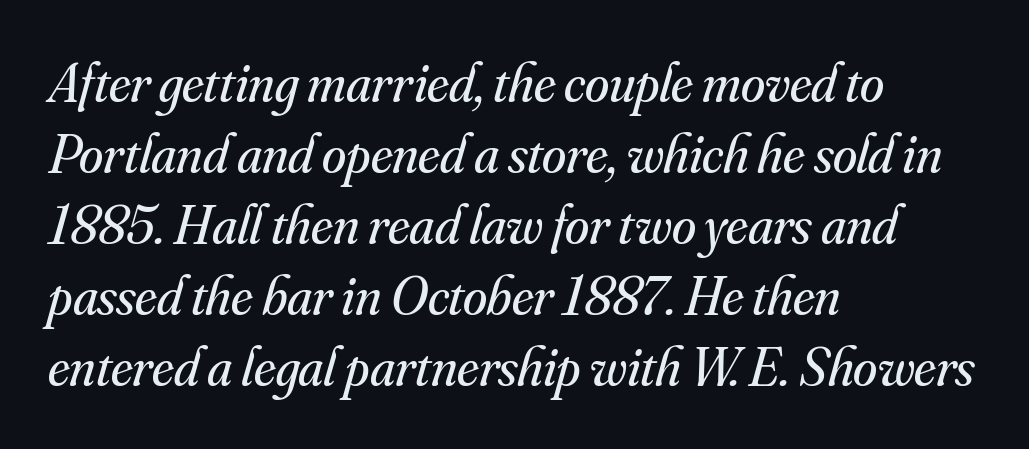
Q: Is the text bold? A: No.
Q: Is the text italic (slanted)? A: Yes, it leans right by about 16 degrees.
Q: Is the typeface a serif or a sans-serif typeface? A: Serif.
Q: Is the text underlined? A: No.
Q: How is the paragraph aligned? A: Left-aligned.
Q: Is the spacing between letters normal or unusually wide? A: Normal.
Q: Is the spacing between lines tight, normal or loose? A: Normal.
Q: Width (condensed, normal, or wide)? A: Normal.
Q: Stroke contrast? A: Medium.
Q: x-height? A: Small.
Q: Monospaced? A: No.
